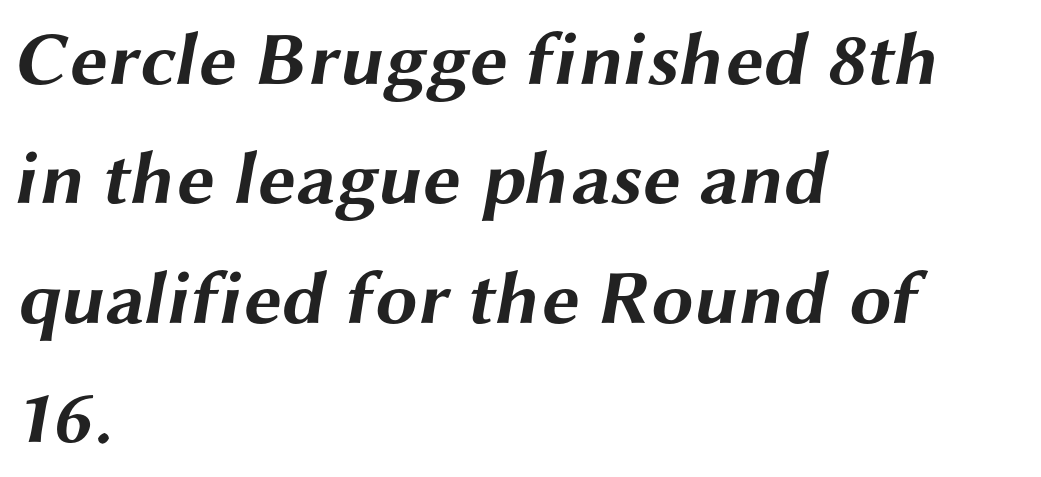
{"serif": "no", "bold": "yes", "weight": "bold", "width": "wide", "stroke_contrast": "medium", "x_height": "medium", "monospaced": "no", "underline": "no", "align": "left", "line_spacing": "normal", "line_spacing_ratio": 1.57, "letter_spacing": "normal", "letter_spacing_em": 0.0, "glyph_px": 76}
